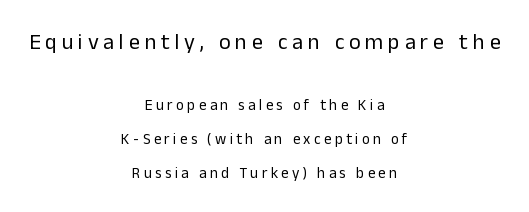
Tracking value appears strongly positive — letters spread wide. This sample trades compactness for vertical openness between lines. Which of the two is more prominent by size? The first, at the top. Vertical stems look standard width or narrower in stroke.
